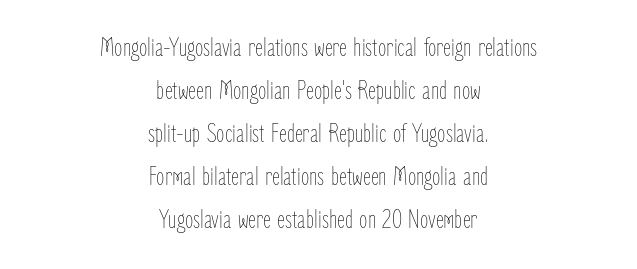
Has an underline been added? It has not. Compared with a typical body face, this is equally light or lighter still. The passage shown stacks its lines at a standard gap. Students, note that the glyphs here touch the page at normal intervals. The setting favours the middle, as headings and verse often do. Designer's note — italics off, roman on.
